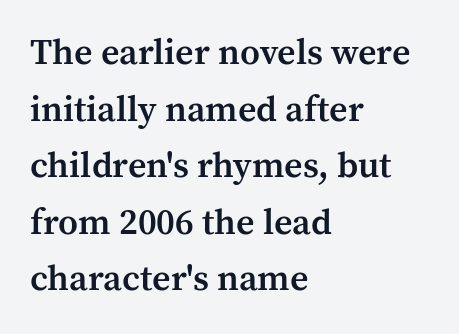
The image shows 36 px semibold serif type, upright; set left-aligned, normal line spacing (1.57x), normal letter spacing, not underlined; medium stroke contrast and a medium x-height.
